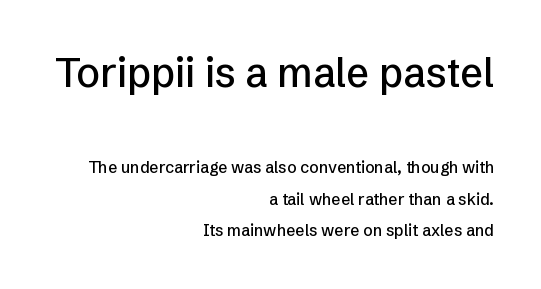
{"serif": "no", "italic": "no", "width": "normal", "stroke_contrast": "low", "x_height": "medium", "monospaced": "no", "underline": "no", "align": "right", "line_spacing": "loose", "line_spacing_ratio": 1.96, "letter_spacing": "normal", "letter_spacing_em": 0.0, "larger_block": "first", "size_ratio": 2.5, "glyph_px": 40}
